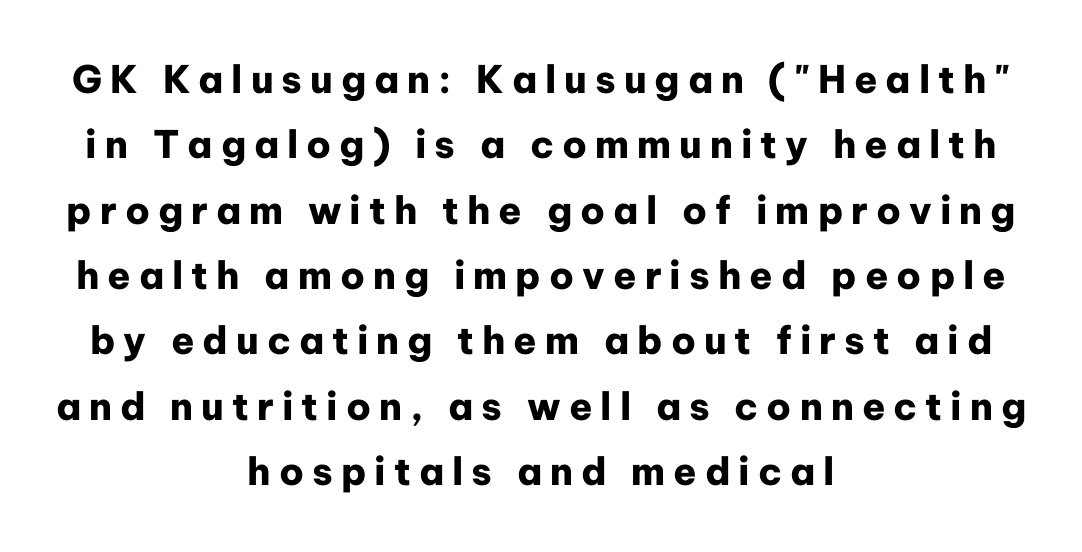
The image shows 38 px heavy sans-serif type, upright; set centered, line spacing 1.72x, unusually wide letter spacing (+0.21 em), not underlined; low stroke contrast and a medium x-height.
